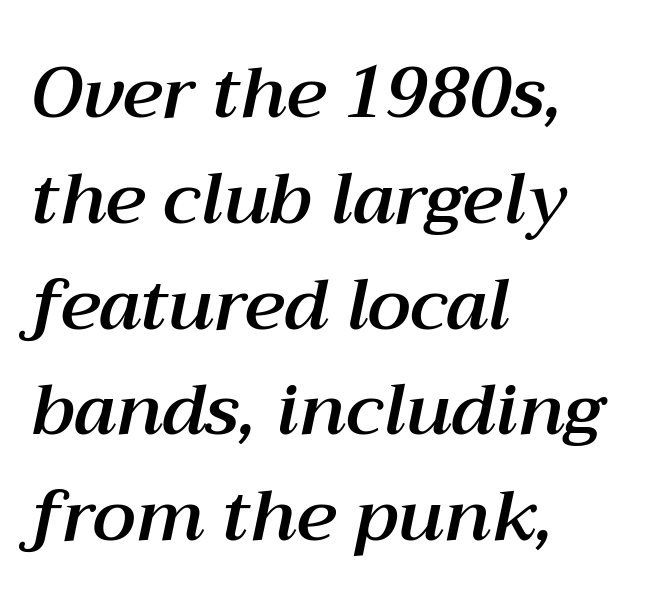
The image shows 71 px text type, italic (leaning right); set left-aligned, normal line spacing (1.49x), normal letter spacing, not underlined; medium stroke contrast and a medium x-height.
